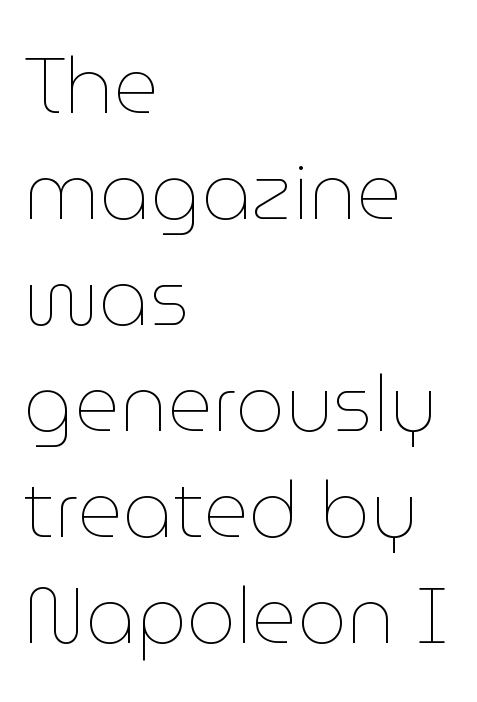
Think standard paragraph weight, or any step lighter than that. A bare baseline throughout the passage. Each word holds together tightly as a unit, with standard inter-letter gaps. This sample keeps an unexceptional amount of space between lines.
